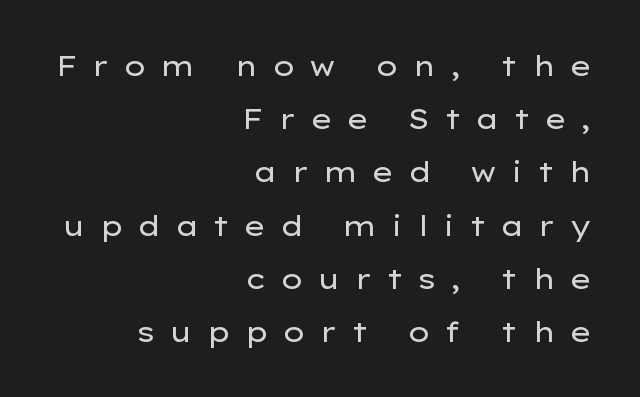
The image shows 28 px regular-weight, wide sans-serif type, upright; set right-aligned, loose line spacing (1.9x), unusually wide letter spacing (+0.49 em), not underlined; low stroke contrast and a medium x-height.
